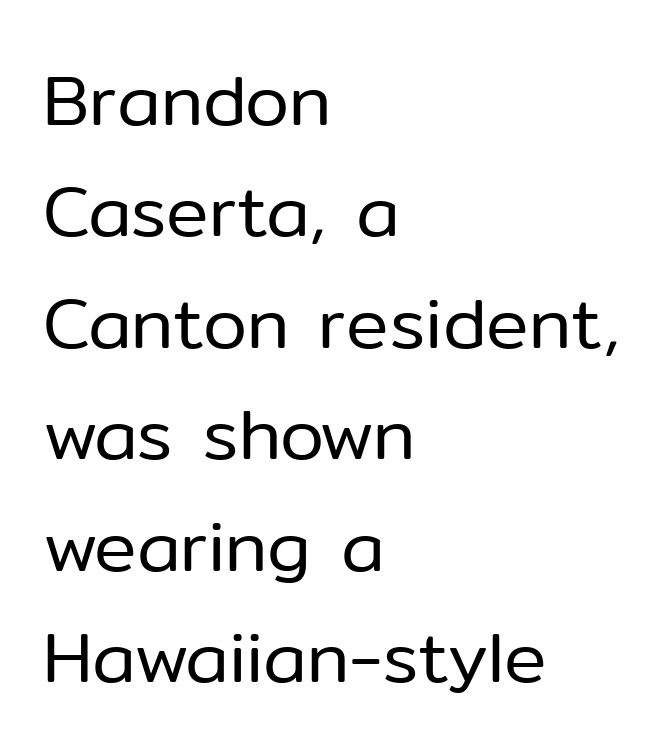
The rendering keeps characters at their native spacing. The axis of the letterforms is exactly vertical. In CSS terms this would be text-align: left. A typesetter would call this proportional, since set widths differ per character. Stems here are at most as thick as an everyday book face. Horizontal bands of white between lines are of average thickness.
